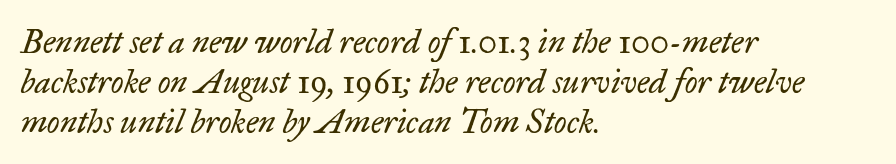
Q: Is the text bold? A: No.
Q: Is the text italic (slanted)? A: Yes, it leans right by about 17 degrees.
Q: Is the typeface a serif or a sans-serif typeface? A: Serif.
Q: Is the text underlined? A: No.
Q: How is the paragraph aligned? A: Left-aligned.
Q: Is the spacing between letters normal or unusually wide? A: Normal.
Q: Width (condensed, normal, or wide)? A: Normal.
Q: Stroke contrast? A: Low.
Q: x-height? A: Small.
Q: Monospaced? A: No.
